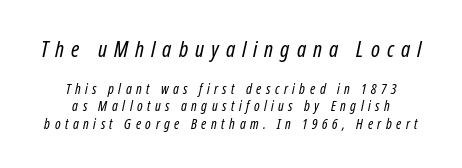
{"italic": "yes", "lean": "right", "slant_degrees": 12, "bold": "no", "underline": "no", "align": "center", "line_spacing": "normal", "line_spacing_ratio": 1.27, "letter_spacing": "wide", "letter_spacing_em": 0.32, "larger_block": "first", "size_ratio": 1.57, "glyph_px": 22}
